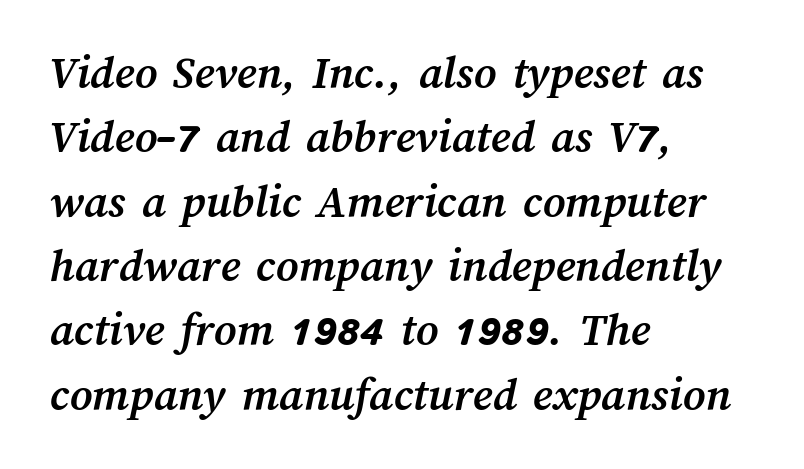
Notice how thick the strokes are: this is what a full bold looks like. The vertical gap from one line to the next is medium. The space directly below the letters is spotless. Do the characters align in a grid? No, the font is proportional. Alignment: flush left.
